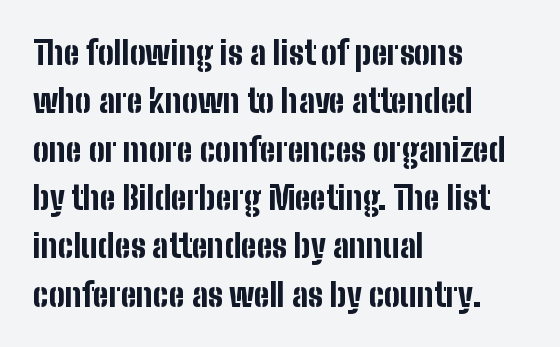
{"serif": "no", "italic": "no", "bold": "yes", "weight": "bold", "width": "condensed", "stroke_contrast": "low", "x_height": "medium", "monospaced": "no", "underline": "no", "align": "left", "line_spacing": "normal", "line_spacing_ratio": 1.51, "letter_spacing": "normal", "letter_spacing_em": 0.0, "glyph_px": 32}
